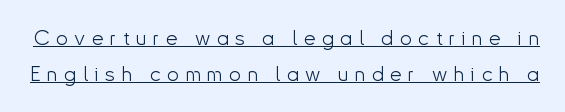
{"italic": "no", "bold": "no", "underline": "yes", "line_spacing": "normal", "line_spacing_ratio": 1.7, "letter_spacing": "wide", "letter_spacing_em": 0.31, "glyph_px": 21}
